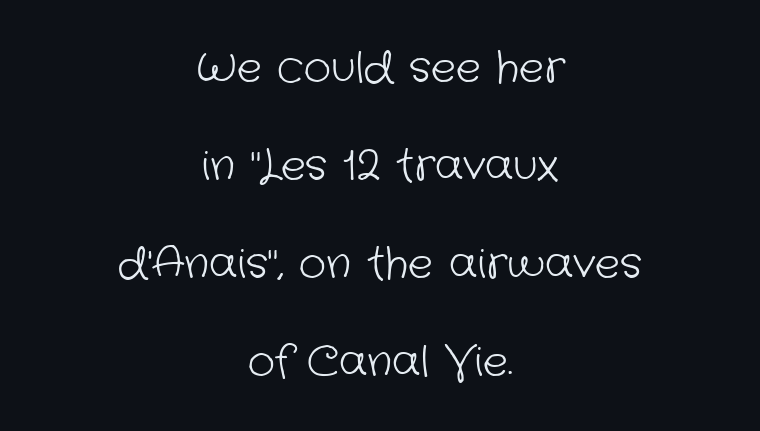
The image shows 42 px light sans-serif type; set centered, loose line spacing (2.33x), normal letter spacing, not underlined; low stroke contrast and a medium x-height.
